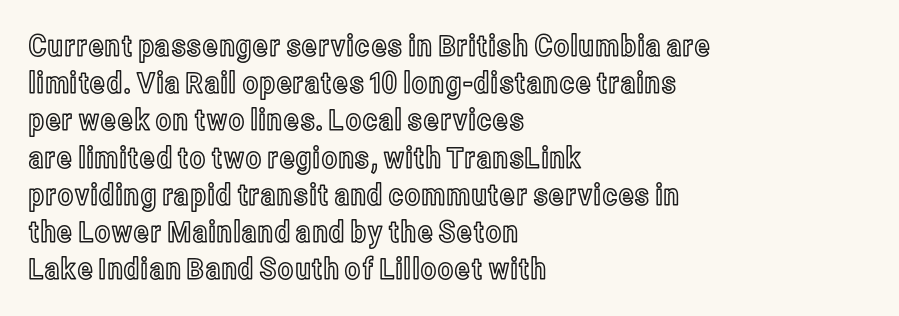
Q: Is the text italic (slanted)? A: No, it is upright.
Q: Is the text underlined? A: No.
Q: How is the paragraph aligned? A: Left-aligned.
Q: Is the spacing between letters normal or unusually wide? A: Normal.
Q: Width (condensed, normal, or wide)? A: Condensed.
Q: x-height? A: Medium.
Q: Monospaced? A: No.
